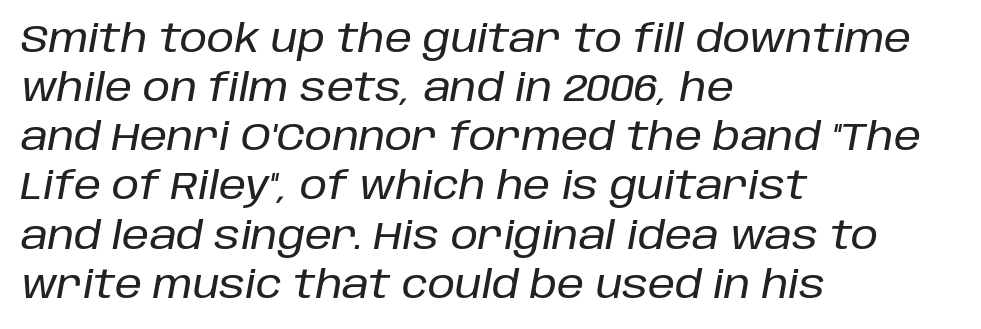
Q: Is the text italic (slanted)? A: Yes, it leans right by about 10 degrees.
Q: Is the text underlined? A: No.
Q: How is the paragraph aligned? A: Left-aligned.
Q: Is the spacing between letters normal or unusually wide? A: Normal.
Q: Is the spacing between lines tight, normal or loose? A: Normal.
Q: Width (condensed, normal, or wide)? A: Normal.
Q: Stroke contrast? A: Low.
Q: x-height? A: Large.
Q: Monospaced? A: No.
